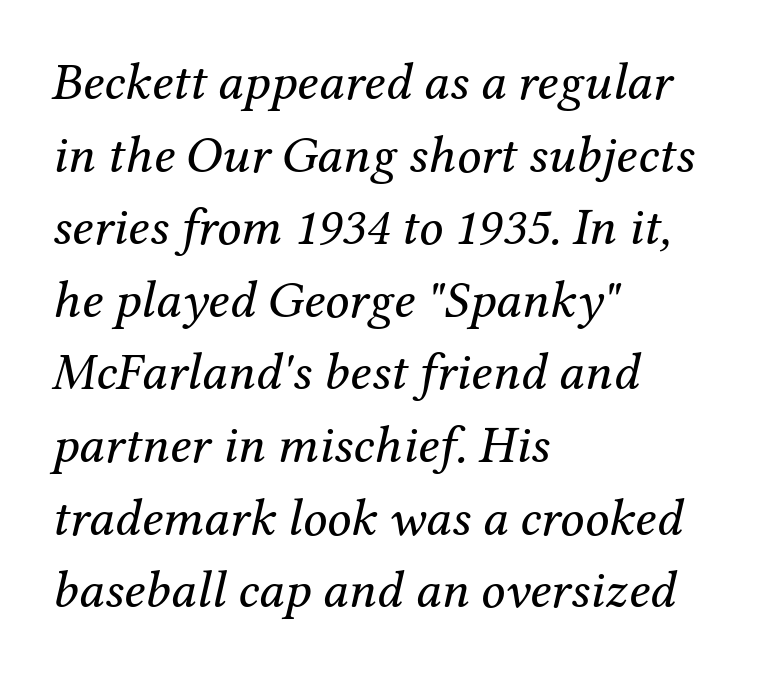
Q: Is the text bold? A: No.
Q: Is the text italic (slanted)? A: Yes, it leans right by about 12 degrees.
Q: Is the typeface a serif or a sans-serif typeface? A: Serif.
Q: Is the text underlined? A: No.
Q: How is the paragraph aligned? A: Left-aligned.
Q: Is the spacing between letters normal or unusually wide? A: Normal.
Q: Is the spacing between lines tight, normal or loose? A: Normal.
Q: Width (condensed, normal, or wide)? A: Normal.
Q: Stroke contrast? A: Medium.
Q: x-height? A: Medium.
Q: Monospaced? A: No.
